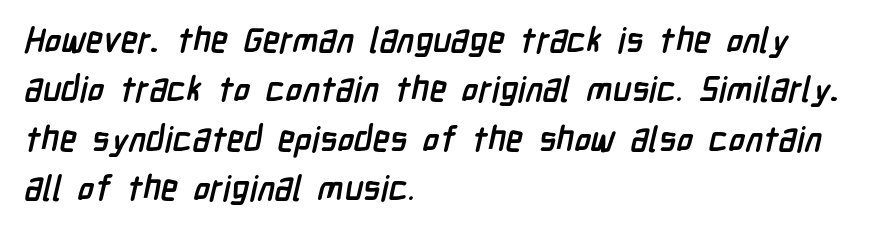
Q: Is the text bold? A: Yes.
Q: Is the typeface a serif or a sans-serif typeface? A: Sans-serif.
Q: Is the text underlined? A: No.
Q: How is the paragraph aligned? A: Left-aligned.
Q: Is the spacing between letters normal or unusually wide? A: Normal.
Q: Is the spacing between lines tight, normal or loose? A: Normal.
Q: Width (condensed, normal, or wide)? A: Condensed.
Q: Stroke contrast? A: Low.
Q: x-height? A: Medium.
Q: Monospaced? A: No.
